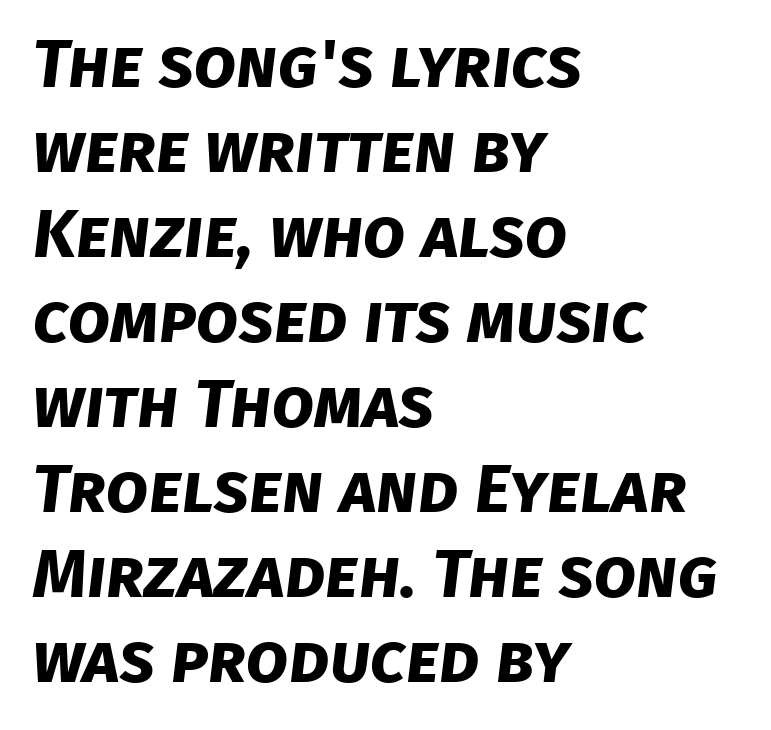
The image shows 68 px bold sans-serif type; set left-aligned, normal line spacing (1.25x), normal letter spacing, not underlined; low stroke contrast and a large x-height.
